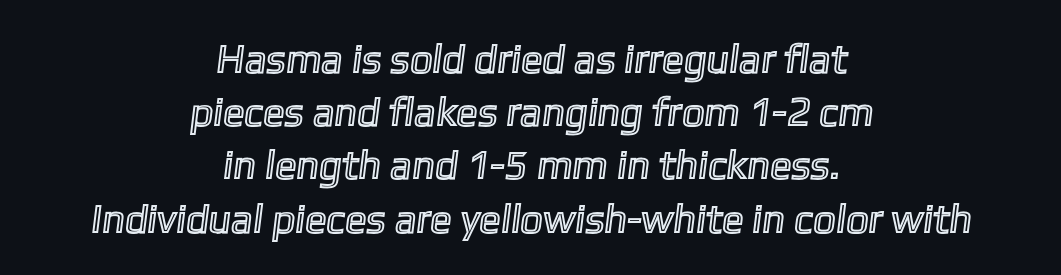
{"width": "normal", "x_height": "medium", "monospaced": "no", "underline": "no", "align": "center", "line_spacing": "normal", "line_spacing_ratio": 1.33, "letter_spacing": "normal", "letter_spacing_em": 0.0, "glyph_px": 40}
